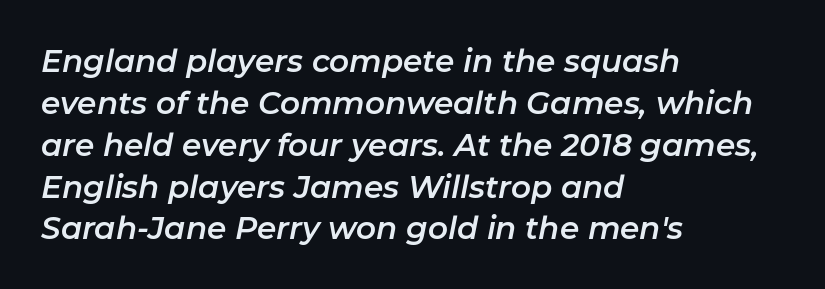
{"italic": "yes", "lean": "right", "slant_degrees": 11, "width": "normal", "stroke_contrast": "low", "x_height": "medium", "monospaced": "no", "underline": "no", "align": "left", "line_spacing": "normal", "line_spacing_ratio": 1.35, "letter_spacing": "normal", "letter_spacing_em": 0.0, "glyph_px": 31}
